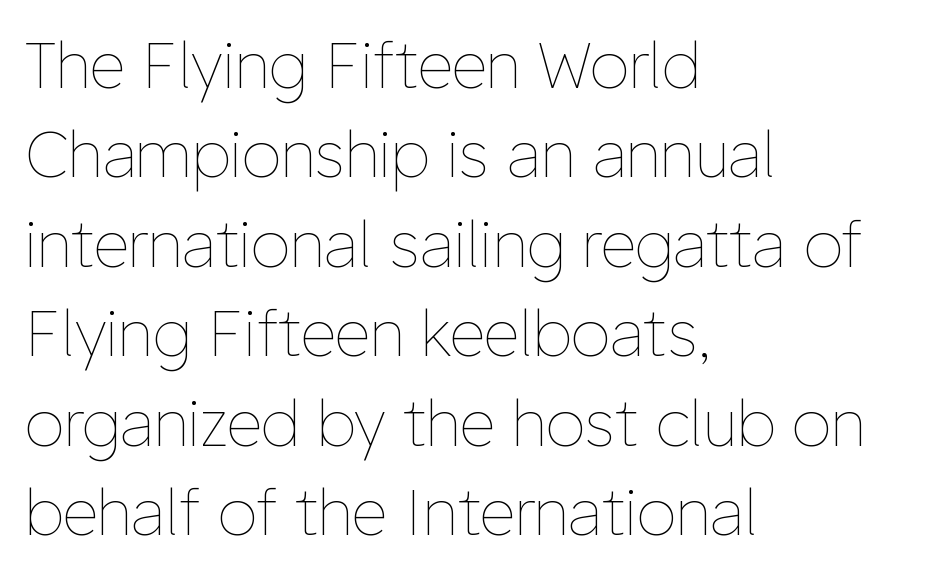
Q: Is the text bold? A: No.
Q: Is the text italic (slanted)? A: No, it is upright.
Q: Is the text underlined? A: No.
Q: How is the paragraph aligned? A: Left-aligned.
Q: Is the spacing between letters normal or unusually wide? A: Normal.
Q: Is the spacing between lines tight, normal or loose? A: Normal.
Q: Width (condensed, normal, or wide)? A: Normal.
Q: Stroke contrast? A: Low.
Q: x-height? A: Medium.
Q: Monospaced? A: No.
